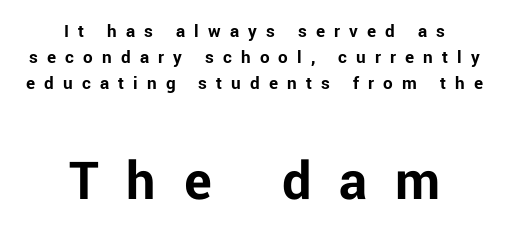
Q: Is the text bold? A: Yes.
Q: Is the text italic (slanted)? A: No, it is upright.
Q: Is the typeface a serif or a sans-serif typeface? A: Sans-serif.
Q: Is the text underlined? A: No.
Q: How is the paragraph aligned? A: Centered.
Q: Is the spacing between letters normal or unusually wide? A: Unusually wide.
Q: Is the spacing between lines tight, normal or loose? A: Normal.
Q: Which block of text is set in a larger size, the first (top) or the second (bottom)? A: The second (bottom) one.
Q: Width (condensed, normal, or wide)? A: Normal.
Q: Stroke contrast? A: Low.
Q: x-height? A: Medium.
Q: Monospaced? A: No.
